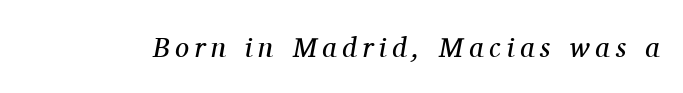
The image shows 28 px regular-weight serif type, italic (leaning right); set unusually wide letter spacing (+0.2 em), not underlined; medium stroke contrast and a medium x-height.
